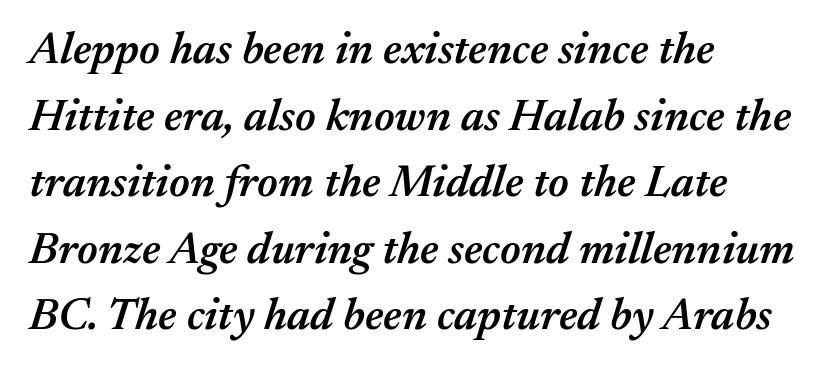
{"italic": "yes", "lean": "right", "slant_degrees": 17, "bold": "semi", "weight": "semibold", "width": "normal", "stroke_contrast": "medium", "x_height": "medium", "monospaced": "no", "underline": "no", "align": "left", "line_spacing": "normal", "line_spacing_ratio": 1.48, "letter_spacing": "normal", "letter_spacing_em": 0.0, "glyph_px": 45}
